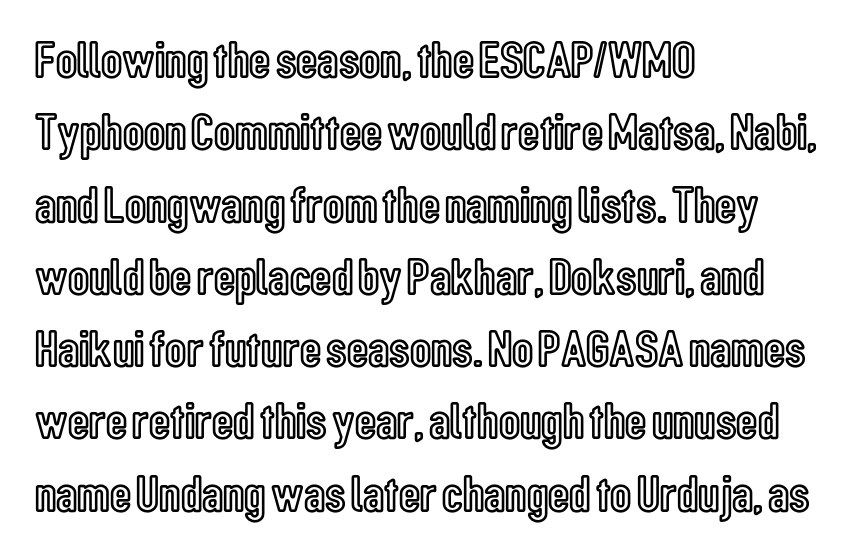
The image shows 52 px condensed type, upright; set left-aligned, normal line spacing (1.39x), normal letter spacing, not underlined; a medium x-height.
